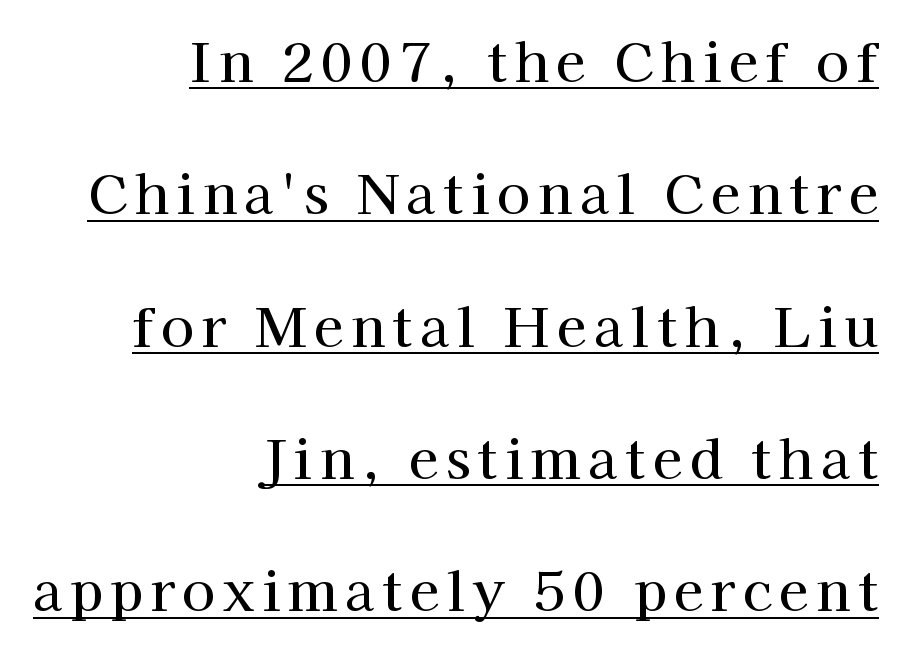
Successive baselines arrive slowly, with a big drop between each. The typesetter has applied underlining to the passage shown. This is roman type, the default non-slanted kind. Do the characters align in a grid? No, the font is proportional. Teacher's note: observe the even right margin — that is flush-right alignment.
